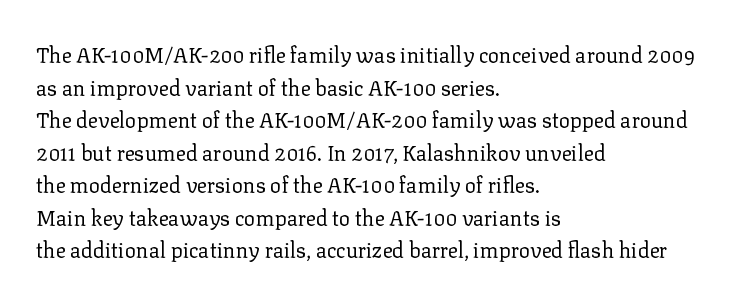
The axis of the letterforms is exactly vertical. Here the glyphs are tracked normally, forming tight word shapes. Descenders hang freely into open space. Line beginnings align vertically; line endings do not. The rows are spaced the way most documents space them.
